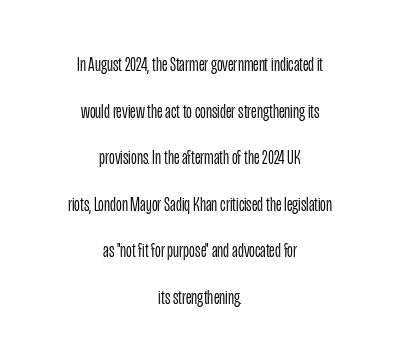
{"italic": "no", "bold": "no", "underline": "no", "align": "center", "line_spacing": "loose", "line_spacing_ratio": 2.33, "letter_spacing": "normal", "letter_spacing_em": 0.0, "glyph_px": 20}
